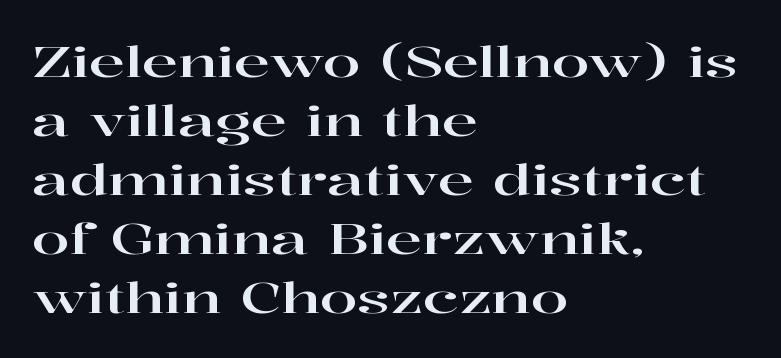
A serif font was chosen for this passage. In terms of posture, this sample is upright. Regarding leading, the lines here are spaced in the standard way. Inter-character spacing is left at the font's built-in metrics.
